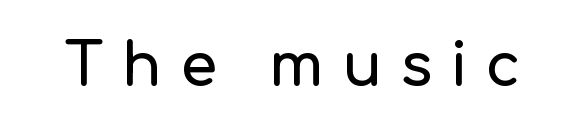
The image shows 59 px sans-serif type, upright; set unusually wide letter spacing (+0.3 em), not underlined; low stroke contrast and a medium x-height.
